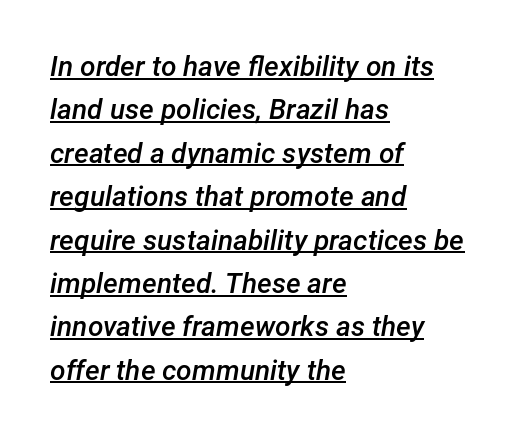
Q: Is the text bold? A: Semi-bold.
Q: Is the text italic (slanted)? A: Yes, it leans right by about 12 degrees.
Q: Is the text underlined? A: Yes.
Q: How is the paragraph aligned? A: Left-aligned.
Q: Is the spacing between letters normal or unusually wide? A: Normal.
Q: Is the spacing between lines tight, normal or loose? A: Normal.
Q: Width (condensed, normal, or wide)? A: Normal.
Q: Stroke contrast? A: Low.
Q: x-height? A: Medium.
Q: Monospaced? A: No.
